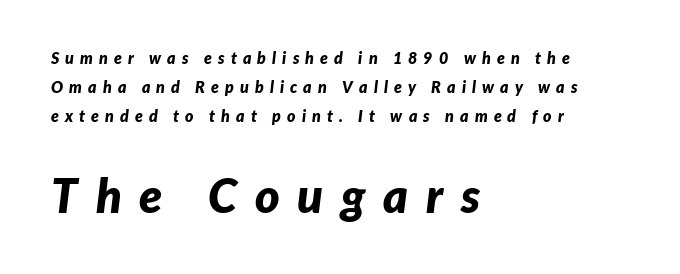
The image shows 47 px bold type, italic (leaning right); set left-aligned, line spacing 1.8x, unusually wide letter spacing (+0.38 em), not underlined; the second (bottom) block is 2.94x larger; low stroke contrast and a medium x-height.
